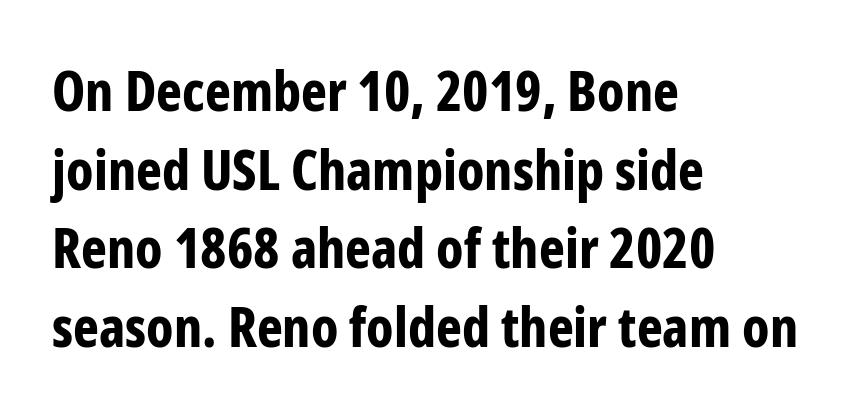
{"serif": "no", "italic": "no", "bold": "yes", "weight": "bold", "width": "condensed", "stroke_contrast": "low", "x_height": "medium", "monospaced": "no", "underline": "no", "align": "left", "line_spacing": "normal", "line_spacing_ratio": 1.43, "letter_spacing": "normal", "letter_spacing_em": 0.0, "glyph_px": 55}
